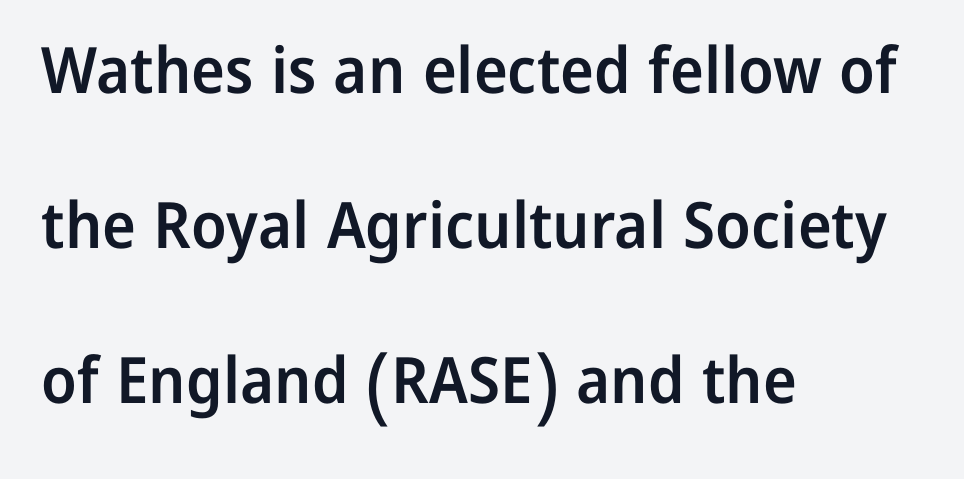
The image shows 64 px semibold sans-serif type, upright; set left-aligned, loose line spacing (2.42x), normal letter spacing, not underlined; low stroke contrast and a medium x-height.
